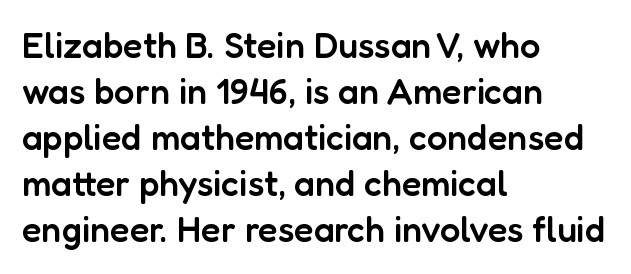
{"serif": "no", "italic": "no", "bold": "semi", "weight": "semibold", "width": "normal", "stroke_contrast": "low", "x_height": "medium", "monospaced": "no", "underline": "no", "align": "left", "line_spacing": "normal", "line_spacing_ratio": 1.28, "letter_spacing": "normal", "letter_spacing_em": 0.0, "glyph_px": 36}
